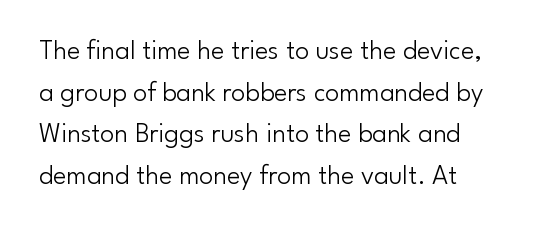
Q: Is the text bold? A: No.
Q: Is the text italic (slanted)? A: No, it is upright.
Q: Is the typeface a serif or a sans-serif typeface? A: Sans-serif.
Q: Is the text underlined? A: No.
Q: Is the spacing between letters normal or unusually wide? A: Normal.
Q: Is the spacing between lines tight, normal or loose? A: Normal.
Q: Width (condensed, normal, or wide)? A: Normal.
Q: Stroke contrast? A: Low.
Q: x-height? A: Small.
Q: Monospaced? A: No.
